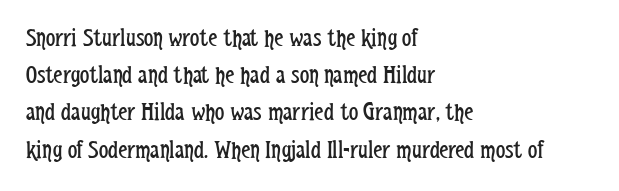
The image shows 26 px text type, upright; set left-aligned, normal line spacing (1.43x), normal letter spacing, not underlined.
